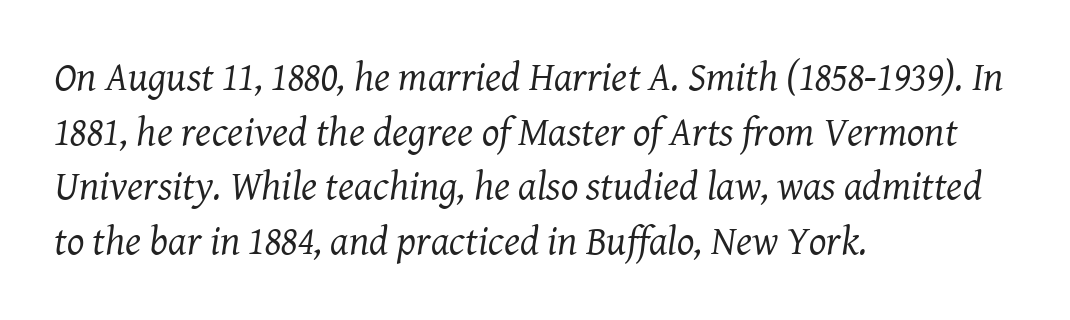
Q: Is the text bold? A: No.
Q: Is the text italic (slanted)? A: Yes, it leans right by about 8 degrees.
Q: Is the typeface a serif or a sans-serif typeface? A: Serif.
Q: Is the text underlined? A: No.
Q: How is the paragraph aligned? A: Left-aligned.
Q: Is the spacing between letters normal or unusually wide? A: Normal.
Q: Is the spacing between lines tight, normal or loose? A: Normal.
Q: Width (condensed, normal, or wide)? A: Normal.
Q: Stroke contrast? A: Medium.
Q: x-height? A: Medium.
Q: Monospaced? A: No.
